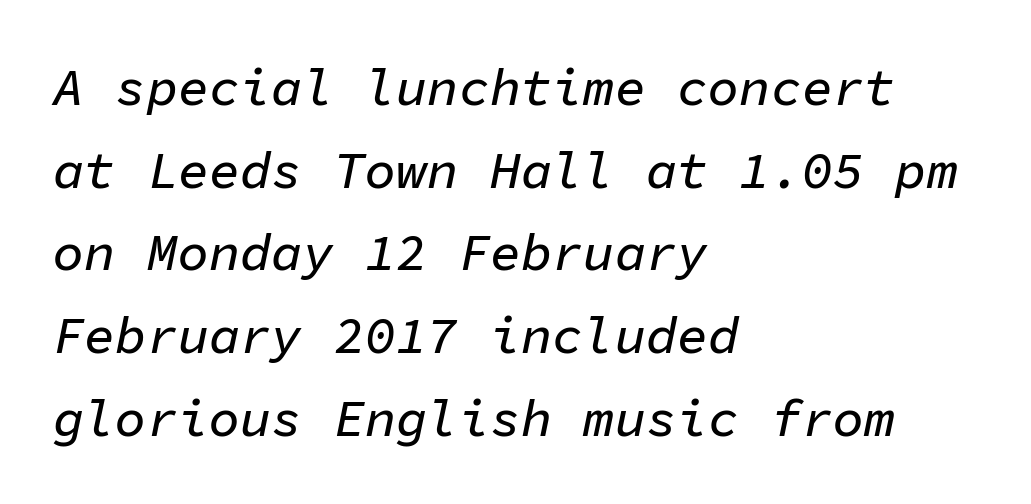
The image shows 52 px text type, italic (leaning right), monospaced; set left-aligned, normal line spacing (1.59x), normal letter spacing, not underlined; low stroke contrast and a medium x-height.
